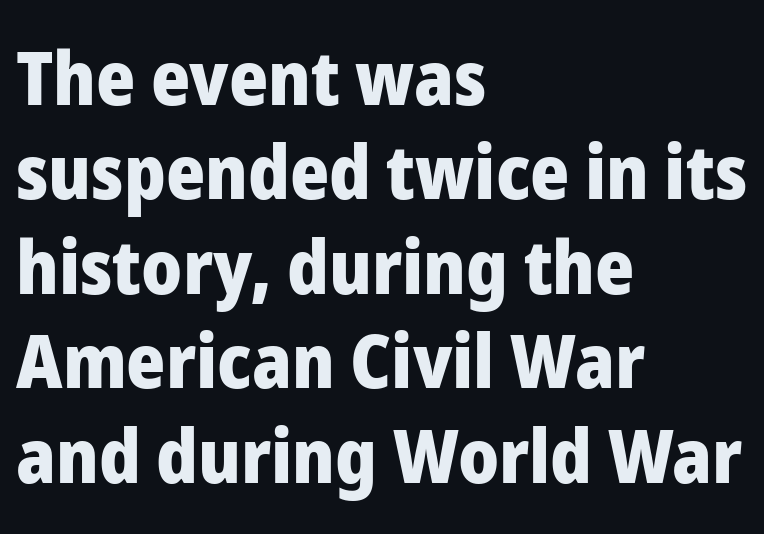
The image shows 75 px heavy sans-serif type, upright; set left-aligned, normal line spacing (1.26x), normal letter spacing, not underlined; low stroke contrast and a medium x-height.
